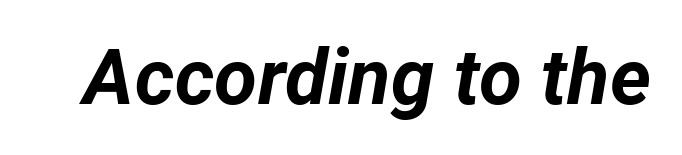
Does the lettering tilt? It does — this is italic. The words here are not underlined. The sample has been set heavy, in full bold. You could not count columns in this text — the font is proportionally spaced.
